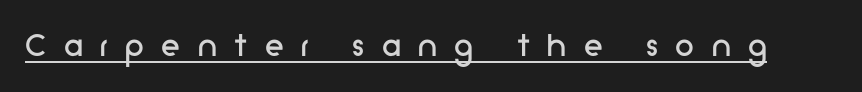
Regarding serifs, this sample does without them. A typographer would call this underscored text. The passage shown is not bold in any degree. Unlike italic type, these characters show no tilt at all.
